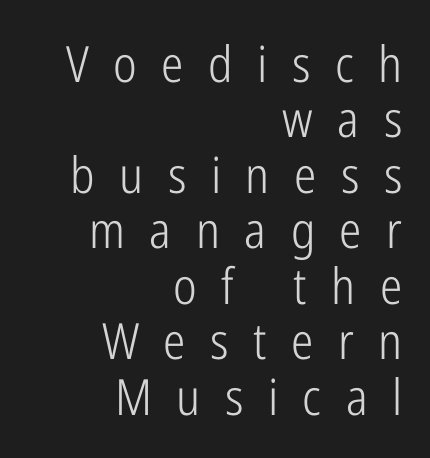
The image shows 50 px light, condensed sans-serif type, upright; set right-aligned, tight line spacing (1.11x), unusually wide letter spacing (+0.49 em), not underlined; low stroke contrast and a medium x-height.
